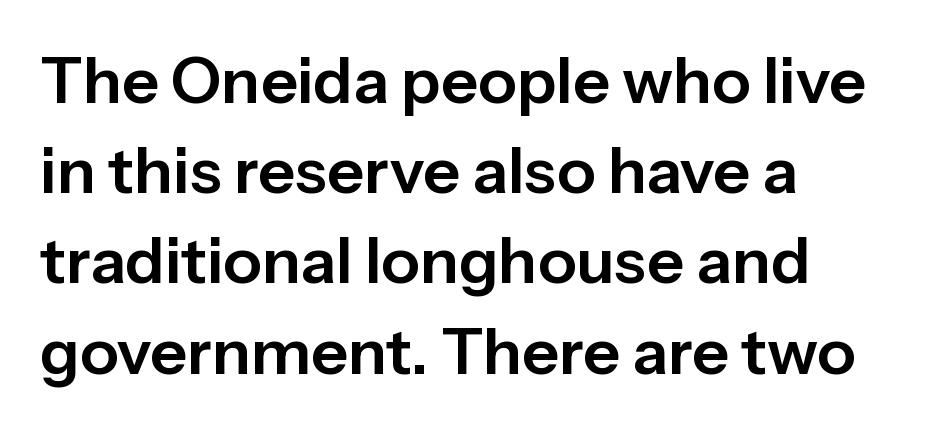
{"serif": "no", "italic": "no", "width": "normal", "stroke_contrast": "low", "x_height": "medium", "monospaced": "no", "underline": "no", "align": "left", "line_spacing": "normal", "line_spacing_ratio": 1.41, "letter_spacing": "normal", "letter_spacing_em": 0.0, "glyph_px": 64}
